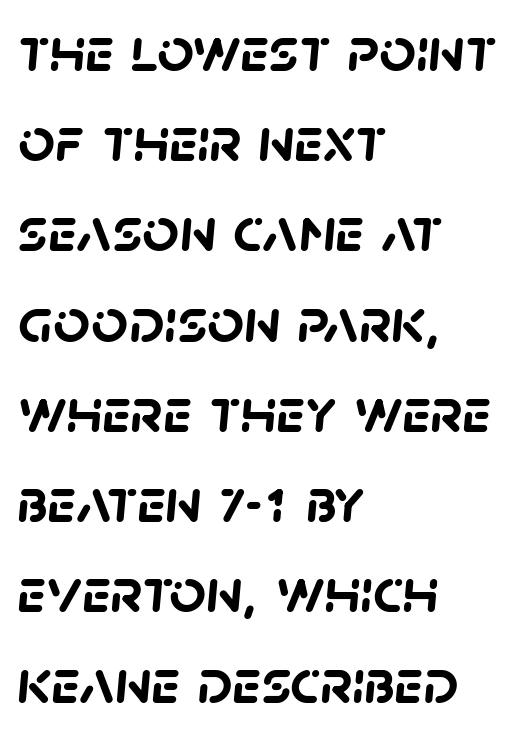
The vertical gap from one line to the next is medium. Character widths vary here, with narrow letters taking less room than wide ones. The text block is weighted toward the left margin, trailing off unevenly rightward. A dark, heavy texture on the line: the type is bold.
